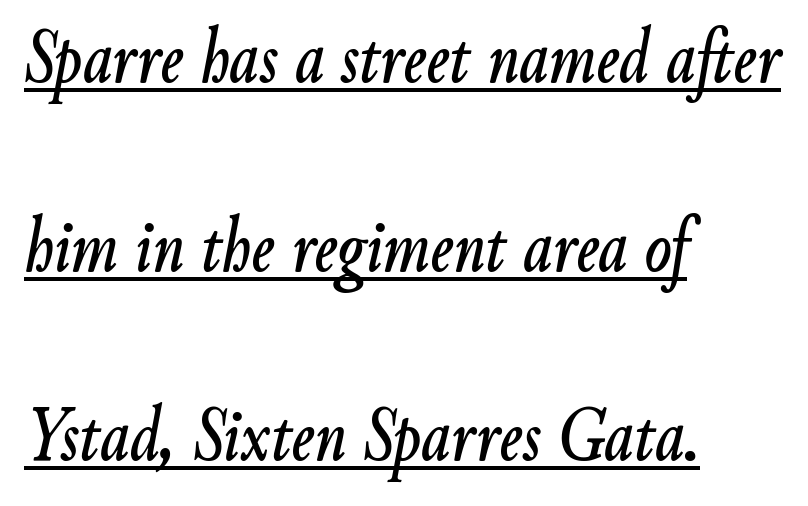
Q: Is the text italic (slanted)? A: Yes, it leans right by about 9 degrees.
Q: Is the text underlined? A: Yes.
Q: How is the paragraph aligned? A: Left-aligned.
Q: Is the spacing between letters normal or unusually wide? A: Normal.
Q: Is the spacing between lines tight, normal or loose? A: Loose.
Q: Width (condensed, normal, or wide)? A: Condensed.
Q: Stroke contrast? A: Low.
Q: x-height? A: Small.
Q: Monospaced? A: No.
